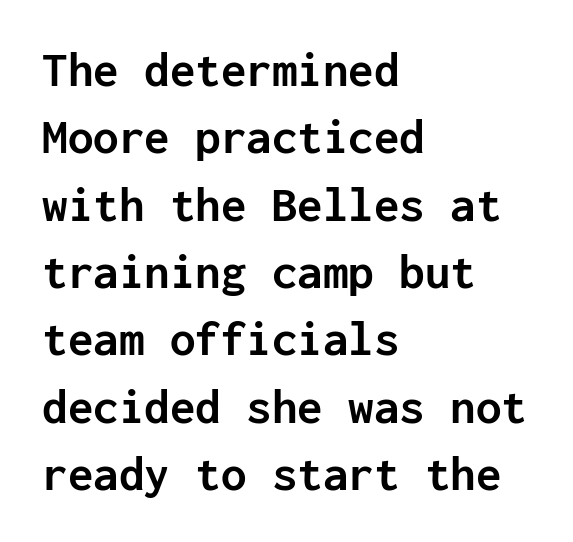
{"serif": "no", "italic": "no", "bold": "yes", "weight": "semibold", "width": "normal", "stroke_contrast": "low", "x_height": "medium", "monospaced": "yes", "underline": "no", "align": "left", "line_spacing": "normal", "line_spacing_ratio": 1.32, "letter_spacing": "normal", "letter_spacing_em": 0.0, "glyph_px": 51}
